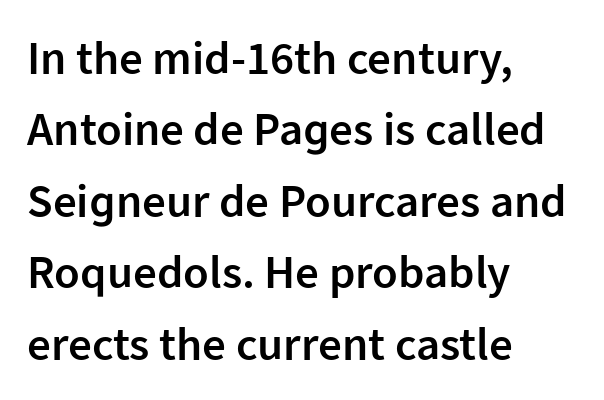
Q: Is the text bold? A: Semi-bold.
Q: Is the text italic (slanted)? A: No, it is upright.
Q: Is the typeface a serif or a sans-serif typeface? A: Sans-serif.
Q: Is the text underlined? A: No.
Q: How is the paragraph aligned? A: Left-aligned.
Q: Is the spacing between letters normal or unusually wide? A: Normal.
Q: Is the spacing between lines tight, normal or loose? A: Normal.
Q: Width (condensed, normal, or wide)? A: Normal.
Q: Stroke contrast? A: Low.
Q: x-height? A: Medium.
Q: Monospaced? A: No.
